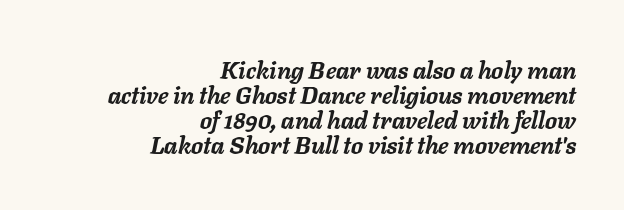
{"italic": "yes", "lean": "right", "slant_degrees": 11, "bold": "yes", "underline": "no", "align": "right", "line_spacing": "tight", "line_spacing_ratio": 1.04, "letter_spacing": "normal", "letter_spacing_em": 0.0, "glyph_px": 24}
